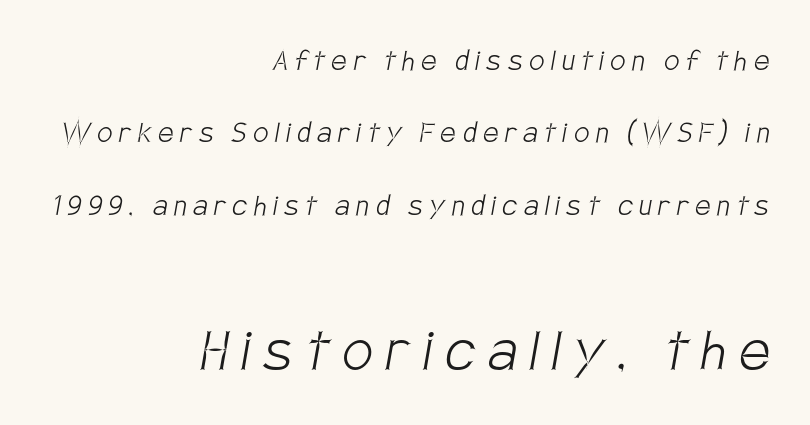
The image shows 68 px light, condensed sans-serif type; set right-aligned, loose line spacing (2.13x), unusually wide letter spacing (+0.2 em), not underlined; the second (bottom) block is 2.0x larger; low stroke contrast and a large x-height.
